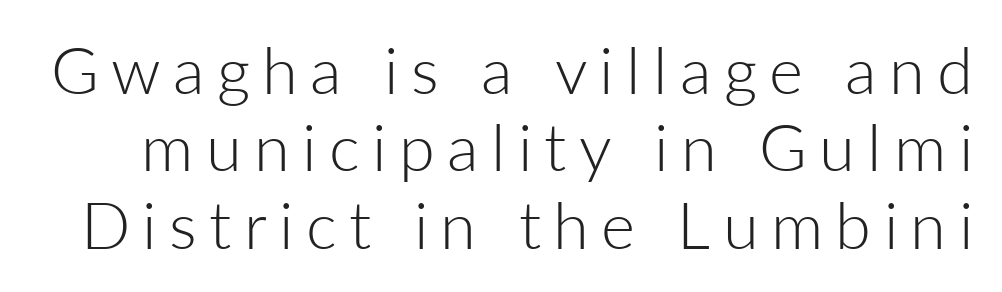
The letters advance in unequal steps, a hallmark of proportional type. Descenders hang freely into open space. The specimen reads as upright at a glance. What kind of face is this? One without serifs — a sans.
